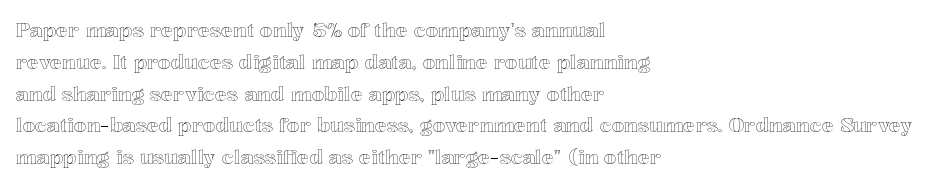
The letterforms sit shoulder to shoulder at normal distance. Ordinary non-slanted type is in use. All the whitespace from short lines collects on the right. The space between consecutive lines is moderate. The area under the type is left untouched.
